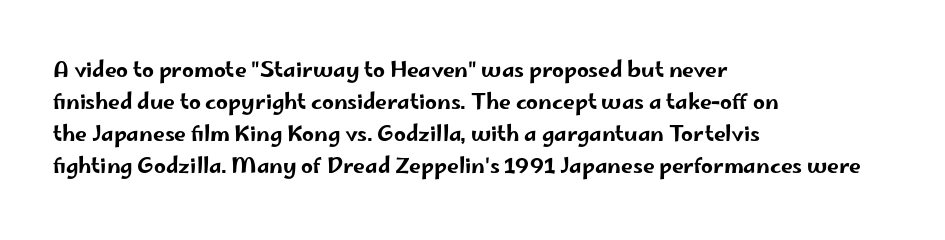
{"italic": "no", "underline": "no", "align": "left", "line_spacing": "normal", "line_spacing_ratio": 1.52, "letter_spacing": "normal", "letter_spacing_em": 0.0, "glyph_px": 21}
